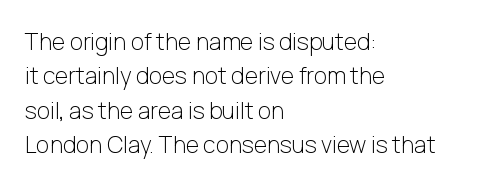
{"italic": "no", "bold": "no", "underline": "no", "align": "left", "line_spacing": "normal", "line_spacing_ratio": 1.5, "letter_spacing": "normal", "letter_spacing_em": 0.0, "glyph_px": 23}
